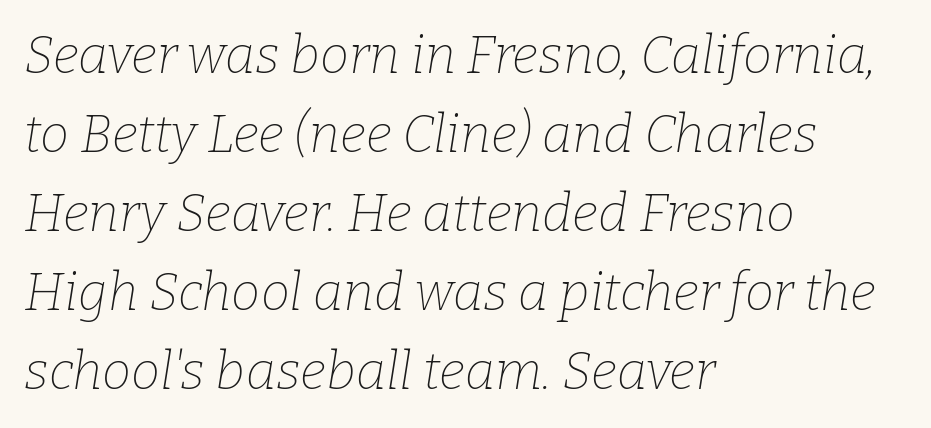
Q: Is the text bold? A: No.
Q: Is the text italic (slanted)? A: Yes, it leans right by about 9 degrees.
Q: Is the typeface a serif or a sans-serif typeface? A: Serif.
Q: Is the text underlined? A: No.
Q: How is the paragraph aligned? A: Left-aligned.
Q: Is the spacing between letters normal or unusually wide? A: Normal.
Q: Is the spacing between lines tight, normal or loose? A: Normal.
Q: Width (condensed, normal, or wide)? A: Normal.
Q: Stroke contrast? A: Low.
Q: x-height? A: Medium.
Q: Monospaced? A: No.
